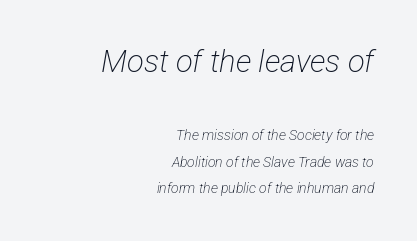
Leading is clearly above the norm, producing a sparse column. The passage shown is typed in a proportional face where columns would drift. Weight: not bold — regular or lighter. Layout note: lines flush right.
